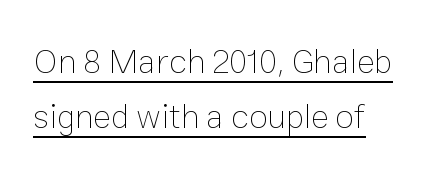
Stem width sits at or under what a default text font uses. Upright lettering throughout. What stands out about the letter spacing? Nothing — it is the standard amount. Has an underline been added? It has. Students, observe: this is what conventionally led text looks like.
